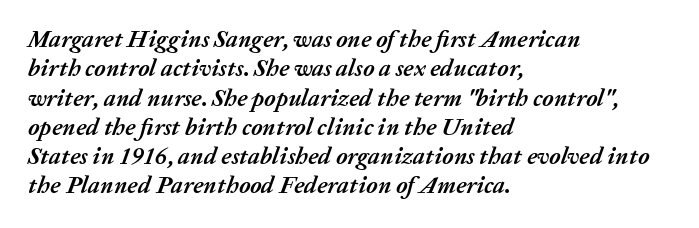
Italic? Definitely — the glyphs are oblique. Standard letterfit; no display-style spreading of the glyphs. Layout note: lines flush left. Heft: maximum for text — a bold. The baseline area is clear.
